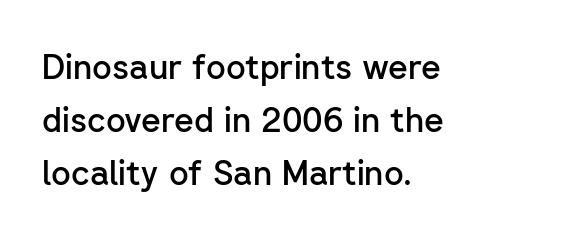
Q: Is the text bold? A: Semi-bold.
Q: Is the text italic (slanted)? A: No, it is upright.
Q: Is the typeface a serif or a sans-serif typeface? A: Sans-serif.
Q: Is the text underlined? A: No.
Q: How is the paragraph aligned? A: Left-aligned.
Q: Is the spacing between letters normal or unusually wide? A: Normal.
Q: Is the spacing between lines tight, normal or loose? A: Normal.
Q: Width (condensed, normal, or wide)? A: Normal.
Q: Stroke contrast? A: Low.
Q: x-height? A: Medium.
Q: Monospaced? A: No.
